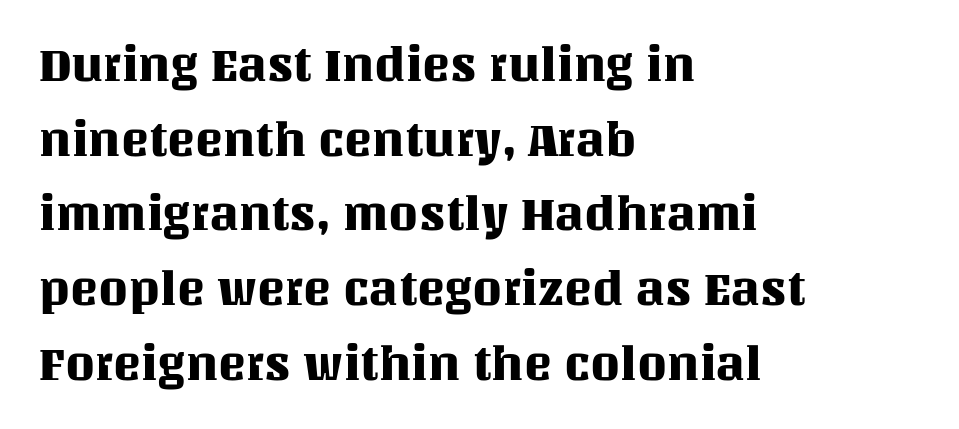
{"italic": "no", "width": "normal", "stroke_contrast": "medium", "x_height": "large", "monospaced": "no", "underline": "no", "align": "left", "line_spacing": "normal", "line_spacing_ratio": 1.59, "letter_spacing": "normal", "letter_spacing_em": 0.0, "glyph_px": 47}
